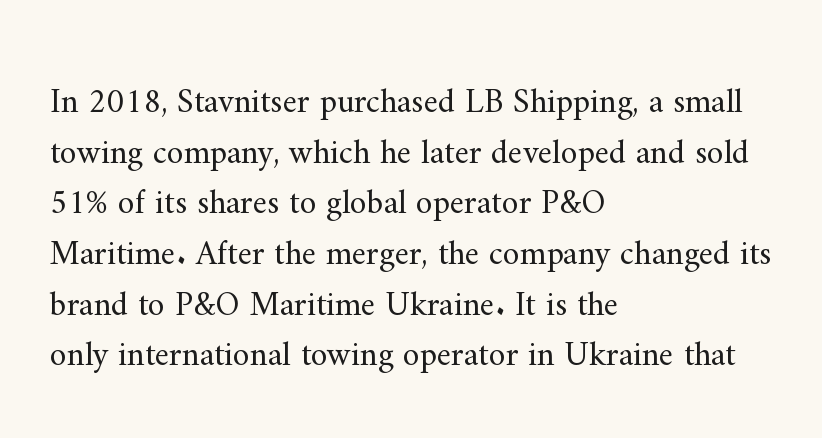
Is there much room between lines? A standard amount, neither cramped nor airy. Serif or sans? Serif — the stroke terminals have little feet. Line beginnings align vertically; line endings do not. Looks like regular typesetting: each glyph gets only the width it needs. Descender tails drop into unmarked territory. Every character sits straight up, as roman type does.
